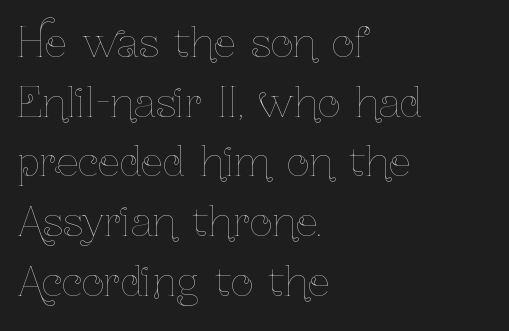
Q: Is the text bold? A: No.
Q: Is the text italic (slanted)? A: No, it is upright.
Q: Is the text underlined? A: No.
Q: How is the paragraph aligned? A: Left-aligned.
Q: Is the spacing between letters normal or unusually wide? A: Normal.
Q: Is the spacing between lines tight, normal or loose? A: Normal.
Q: Width (condensed, normal, or wide)? A: Condensed.
Q: Stroke contrast? A: Low.
Q: x-height? A: Medium.
Q: Monospaced? A: No.
